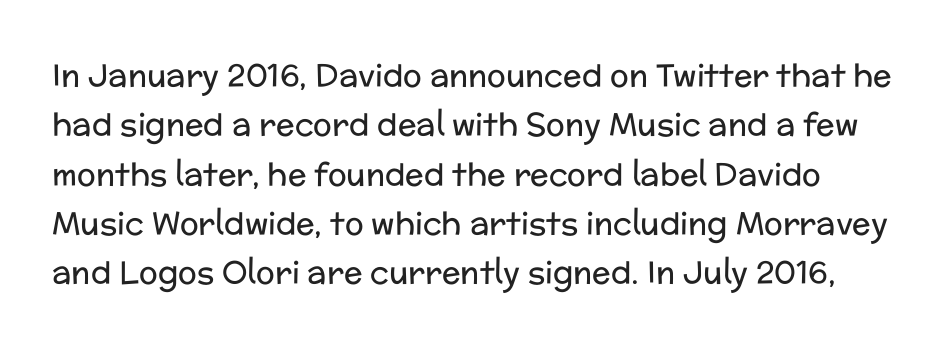
Type without underlining. These lines are rendered in a variable-pitch font. No extra ink here — the face is not bold. Interline gaps are of average width in this sample. You can tell from the bare stems that sans-serif type was used. Honestly, the letter spacing is just normal — you wouldn't notice it.
